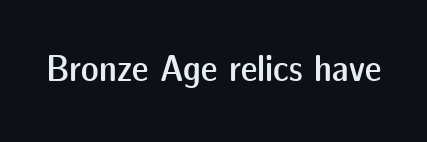
{"serif": "no", "italic": "no", "bold": "semi", "weight": "semibold", "width": "normal", "stroke_contrast": "low", "x_height": "medium", "monospaced": "no", "underline": "no", "letter_spacing": "normal", "letter_spacing_em": 0.0, "glyph_px": 37}
